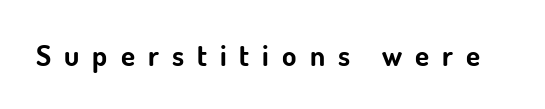
Q: Is the text bold? A: Yes.
Q: Is the text italic (slanted)? A: No, it is upright.
Q: Is the typeface a serif or a sans-serif typeface? A: Sans-serif.
Q: Is the text underlined? A: No.
Q: Is the spacing between letters normal or unusually wide? A: Unusually wide.
Q: Width (condensed, normal, or wide)? A: Normal.
Q: Stroke contrast? A: Low.
Q: x-height? A: Small.
Q: Monospaced? A: No.
